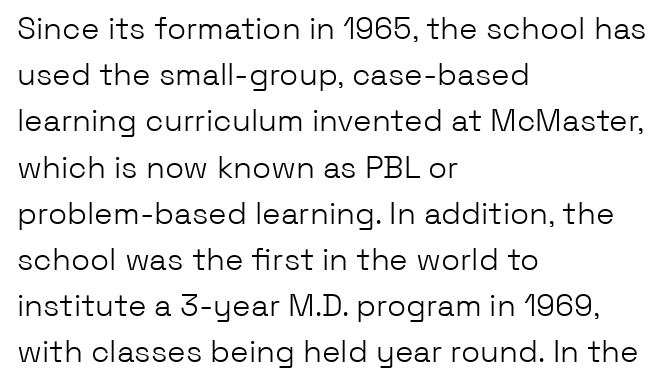
The image shows 31 px light sans-serif type, upright; set left-aligned, normal line spacing (1.49x), normal letter spacing, not underlined; low stroke contrast and a medium x-height.
